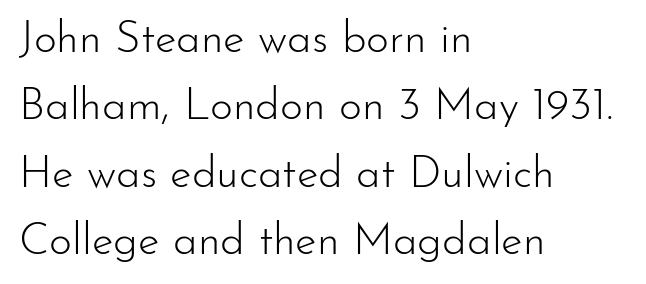
The image shows 44 px light sans-serif type, upright; set left-aligned, normal line spacing (1.53x), normal letter spacing, not underlined; low stroke contrast and a small x-height.
